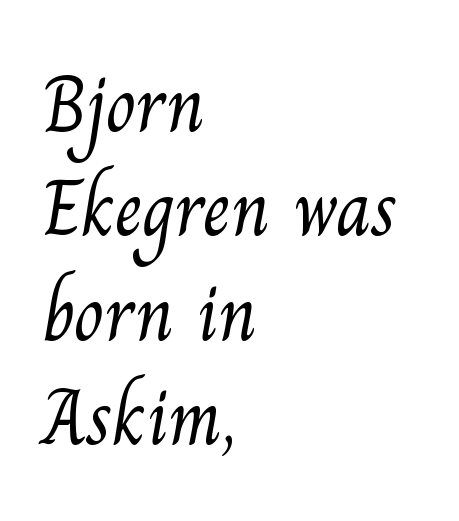
The image shows 79 px light serif type; set left-aligned, normal line spacing (1.32x), normal letter spacing, not underlined; medium stroke contrast and a small x-height.
